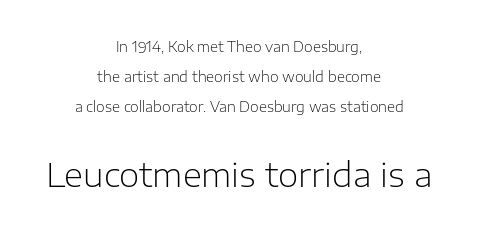
{"serif": "no", "italic": "no", "bold": "no", "weight": "light", "width": "normal", "stroke_contrast": "low", "x_height": "medium", "monospaced": "no", "underline": "no", "align": "center", "line_spacing": "loose", "line_spacing_ratio": 2.14, "letter_spacing": "normal", "letter_spacing_em": 0.0, "larger_block": "second", "size_ratio": 2.36, "glyph_px": 33}
